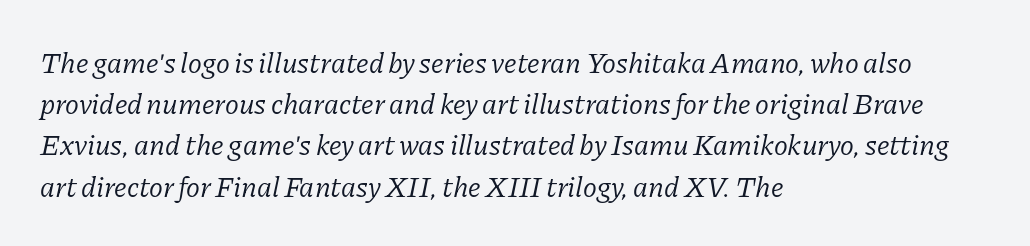
The image shows 29 px light serif type, italic (leaning right); set left-aligned, normal line spacing (1.42x), normal letter spacing, not underlined; low stroke contrast and a medium x-height.
